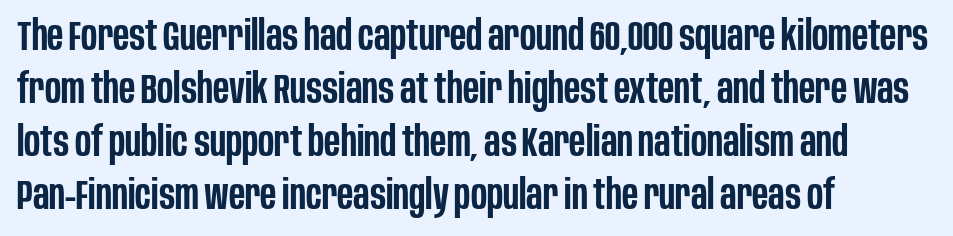
Q: Is the text bold? A: Semi-bold.
Q: Is the text italic (slanted)? A: No, it is upright.
Q: Is the typeface a serif or a sans-serif typeface? A: Sans-serif.
Q: Is the text underlined? A: No.
Q: How is the paragraph aligned? A: Left-aligned.
Q: Is the spacing between letters normal or unusually wide? A: Normal.
Q: Is the spacing between lines tight, normal or loose? A: Normal.
Q: Width (condensed, normal, or wide)? A: Condensed.
Q: Stroke contrast? A: Low.
Q: x-height? A: Large.
Q: Monospaced? A: No.
